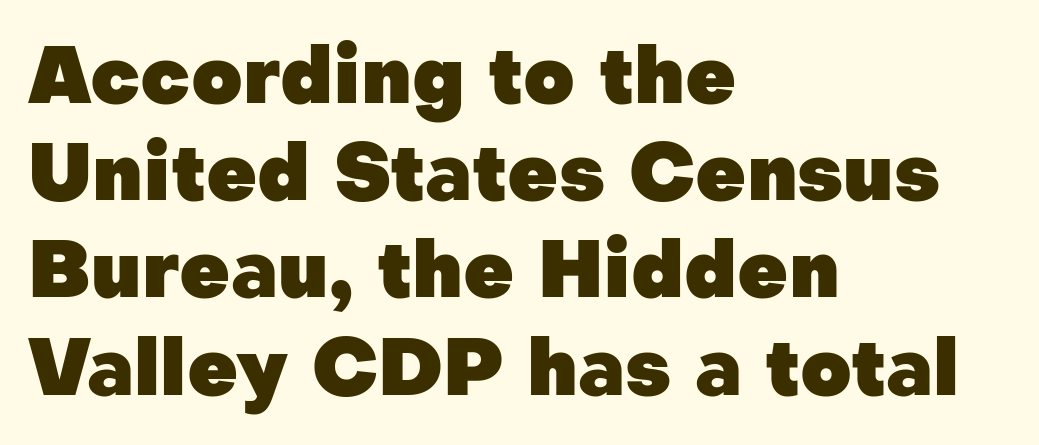
The image shows 79 px heavy sans-serif type, upright; set left-aligned, line spacing 1.23x, normal letter spacing, not underlined; low stroke contrast and a medium x-height.
